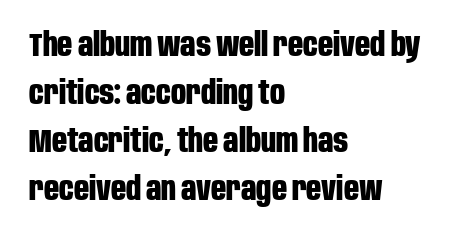
The image shows 33 px bold, condensed sans-serif type, upright; set left-aligned, normal line spacing (1.45x), normal letter spacing, not underlined; low stroke contrast and a large x-height.
